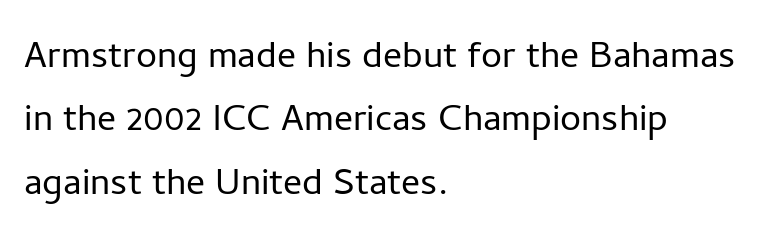
The image shows 47 px light sans-serif type, upright; set left-aligned, normal line spacing (1.35x), normal letter spacing, not underlined; low stroke contrast and a medium x-height.
